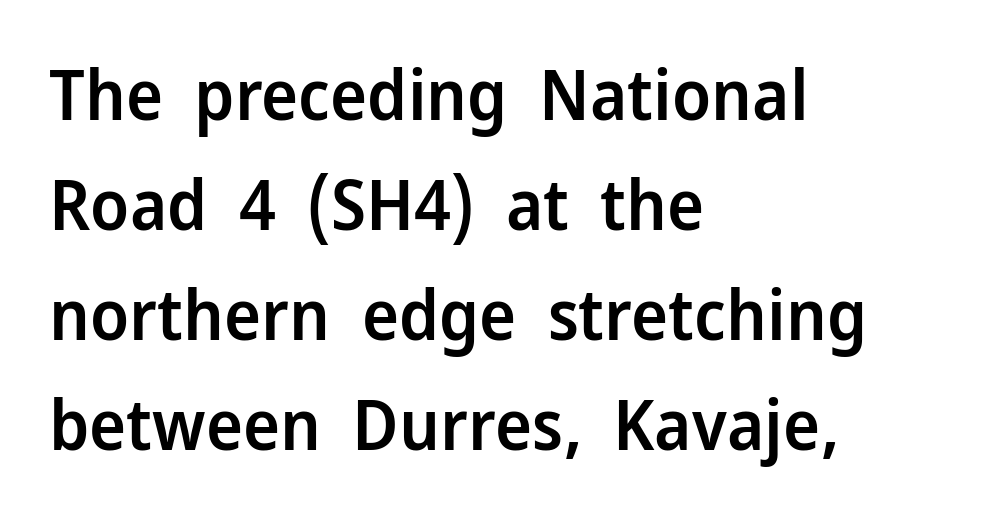
Q: Is the text bold? A: Semi-bold.
Q: Is the text italic (slanted)? A: No, it is upright.
Q: Is the typeface a serif or a sans-serif typeface? A: Sans-serif.
Q: Is the text underlined? A: No.
Q: How is the paragraph aligned? A: Left-aligned.
Q: Is the spacing between letters normal or unusually wide? A: Normal.
Q: Is the spacing between lines tight, normal or loose? A: Normal.
Q: Width (condensed, normal, or wide)? A: Normal.
Q: Stroke contrast? A: Low.
Q: x-height? A: Medium.
Q: Monospaced? A: No.
